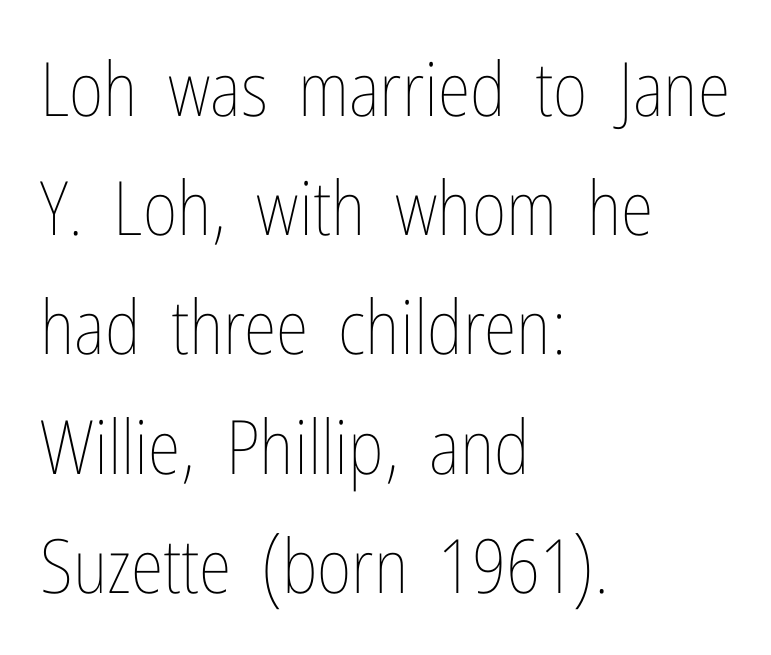
Students, note that the glyphs here touch the page at normal intervals. Is the type heavy? It reads as light-to-regular instead. The passage shown is typed in a proportional face where columns would drift. Students, observe: this is what conventionally led text looks like.
